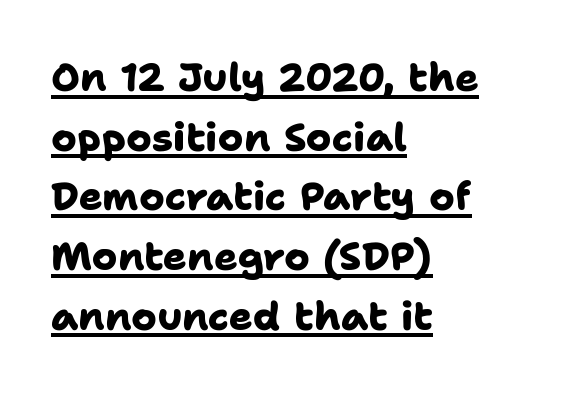
Strokes here are thick enough to call this a true bold. Are there feet on the stems? There aren't — it's a sans. These lines are rendered in a variable-pitch font. The words here are underlined.
